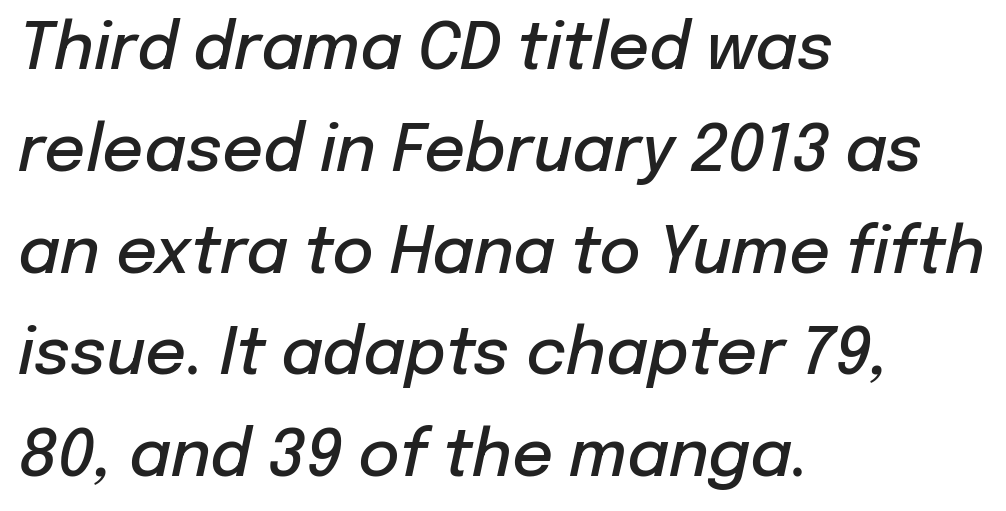
Q: Is the text bold? A: Semi-bold.
Q: Is the text italic (slanted)? A: Yes, it leans right by about 12 degrees.
Q: Is the text underlined? A: No.
Q: How is the paragraph aligned? A: Left-aligned.
Q: Is the spacing between letters normal or unusually wide? A: Normal.
Q: Is the spacing between lines tight, normal or loose? A: Normal.
Q: Width (condensed, normal, or wide)? A: Normal.
Q: Stroke contrast? A: Low.
Q: x-height? A: Medium.
Q: Monospaced? A: No.
